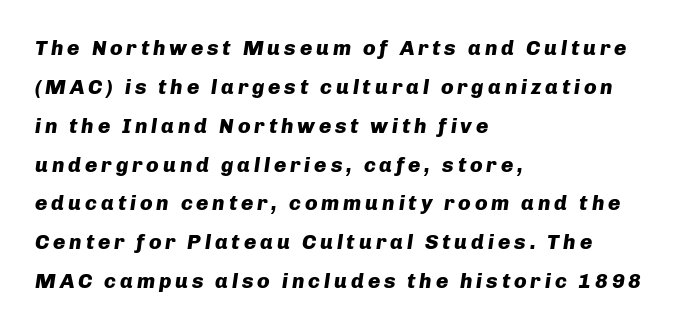
Q: Is the text bold? A: Yes.
Q: Is the text italic (slanted)? A: Yes, it leans right by about 8 degrees.
Q: Is the text underlined? A: No.
Q: How is the paragraph aligned? A: Left-aligned.
